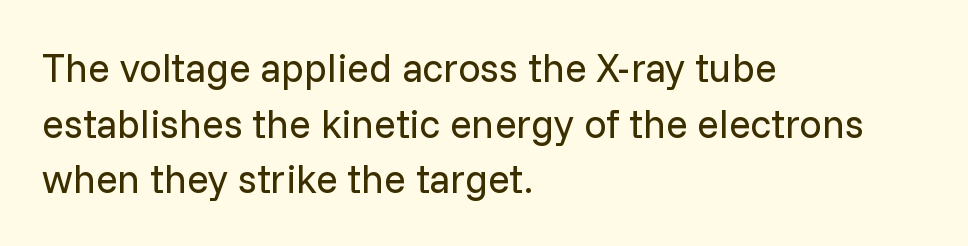
{"serif": "no", "italic": "no", "bold": "no", "weight": "regular", "width": "normal", "stroke_contrast": "low", "x_height": "medium", "monospaced": "no", "underline": "no", "align": "left", "line_spacing": "normal", "line_spacing_ratio": 1.39, "letter_spacing": "normal", "letter_spacing_em": 0.0, "glyph_px": 40}
